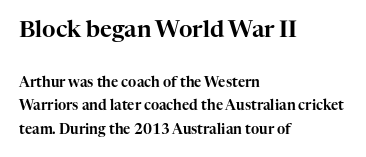
The image shows 23 px text type, upright; set left-aligned, normal line spacing (1.67x), normal letter spacing, not underlined; the first (top) block is 1.64x larger.
